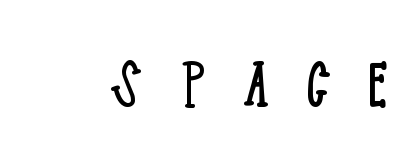
Varying glyph widths throughout — classic text-font behaviour. Tall strokes in this sample are plumb rather than angled. The horizontal fit of the characters is loose and conspicuously gappy. The face looks like a standard text weight, possibly lighter. The foot of each line stays bare and open.
